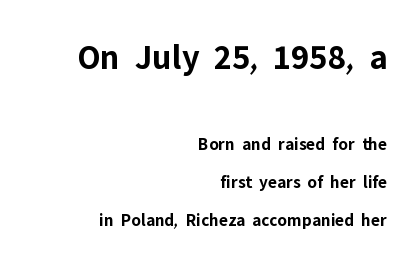
{"serif": "no", "italic": "no", "bold": "yes", "weight": "bold", "width": "normal", "stroke_contrast": "low", "x_height": "medium", "monospaced": "no", "underline": "no", "align": "right", "line_spacing": "loose", "line_spacing_ratio": 2.12, "letter_spacing": "normal", "letter_spacing_em": 0.0, "larger_block": "first", "size_ratio": 2.0, "glyph_px": 36}
